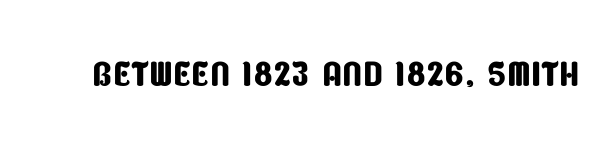
The image shows 51 px condensed sans-serif type; set normal letter spacing, not underlined; low stroke contrast and a large x-height.
